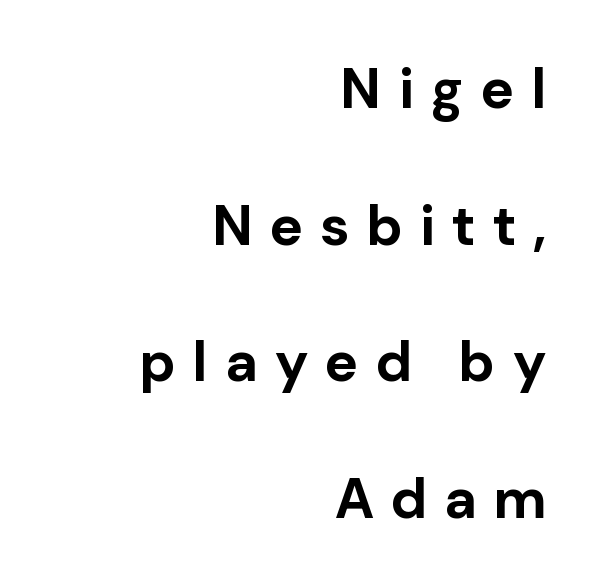
Does the type have serifs? No, each stem ends abruptly. Beneath every word, the page is bare. Honestly, the letter spacing is so wide it's the main thing you notice. If you drew a line through each stem, it would be perfectly vertical. Is this a fixed-width face? No — the glyphs have proportional, varying widths.
